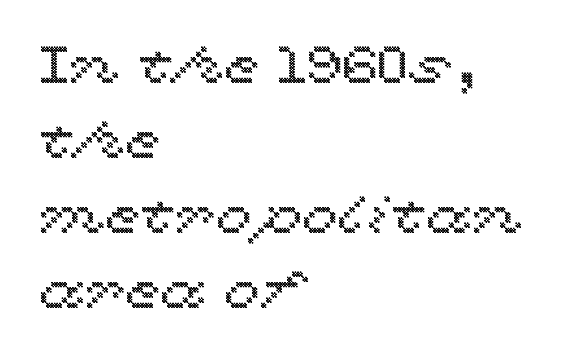
The image shows 52 px wide type; set left-aligned, normal line spacing (1.44x), normal letter spacing, not underlined; a medium x-height.
